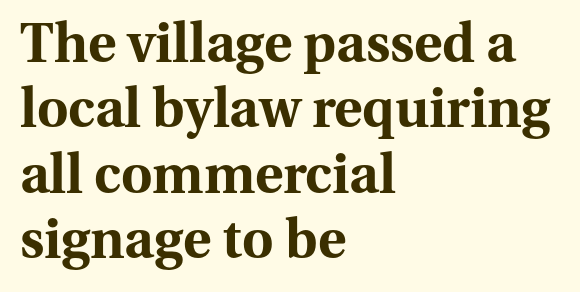
{"serif": "yes", "italic": "no", "bold": "yes", "weight": "bold", "width": "normal", "stroke_contrast": "medium", "x_height": "medium", "monospaced": "no", "underline": "no", "align": "left", "line_spacing_ratio": 1.21, "letter_spacing": "normal", "letter_spacing_em": 0.0, "glyph_px": 54}
